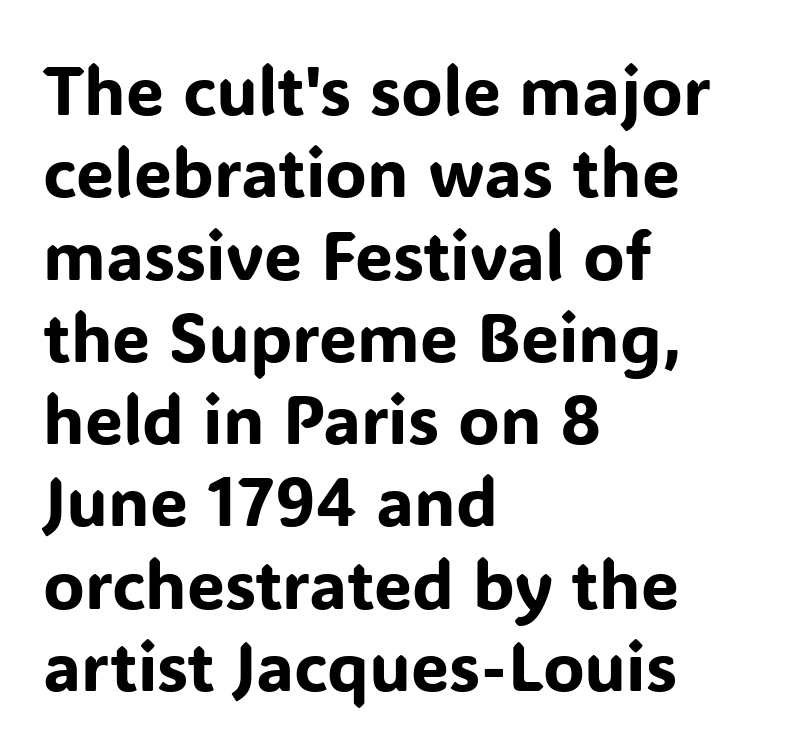
Q: Is the text italic (slanted)? A: No, it is upright.
Q: Is the typeface a serif or a sans-serif typeface? A: Sans-serif.
Q: Is the text underlined? A: No.
Q: How is the paragraph aligned? A: Left-aligned.
Q: Is the spacing between letters normal or unusually wide? A: Normal.
Q: Width (condensed, normal, or wide)? A: Normal.
Q: Stroke contrast? A: Low.
Q: x-height? A: Medium.
Q: Monospaced? A: No.
